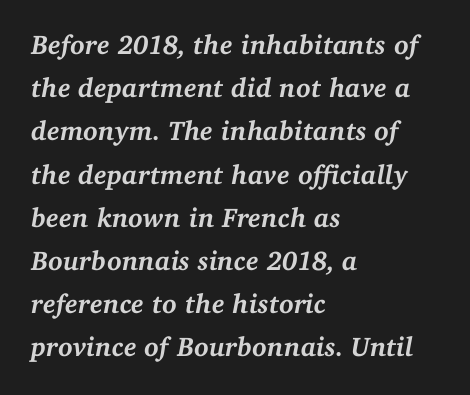
These lines keep a tight, regular rhythm from letter to letter. The compositor pushed each line to the left boundary. A clean baseline with only descenders dipping below it. Weight: bold.
